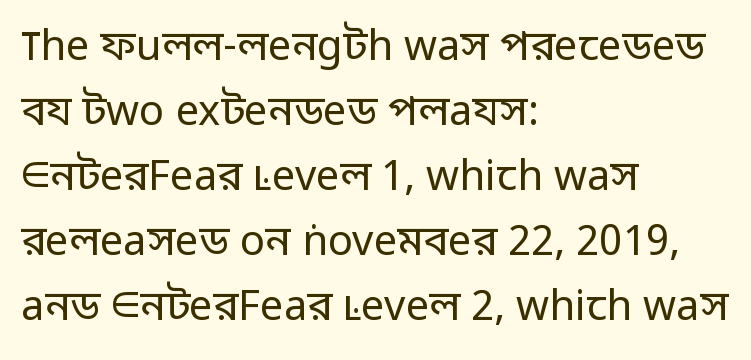
{"serif": "no", "italic": "no", "bold": "no", "weight": "regular", "width": "normal", "stroke_contrast": "low", "x_height": "medium", "monospaced": "no", "underline": "no", "align": "left", "line_spacing": "normal", "line_spacing_ratio": 1.55, "letter_spacing": "normal", "letter_spacing_em": 0.0, "glyph_px": 42}
